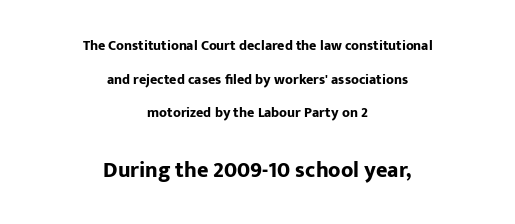
The image shows 22 px bold type, upright; set centered, loose line spacing (2.4x), normal letter spacing, not underlined; the second (bottom) block is 1.57x larger.
